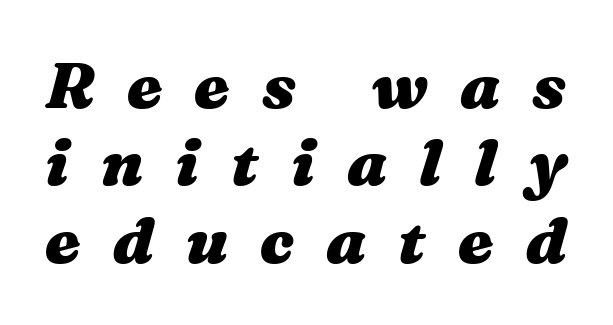
Q: Is the text bold? A: Yes.
Q: Is the text italic (slanted)? A: Yes, it leans right by about 16 degrees.
Q: Is the text underlined? A: No.
Q: Is the spacing between letters normal or unusually wide? A: Unusually wide.
Q: Width (condensed, normal, or wide)? A: Wide.
Q: Stroke contrast? A: Medium.
Q: x-height? A: Medium.
Q: Monospaced? A: No.
